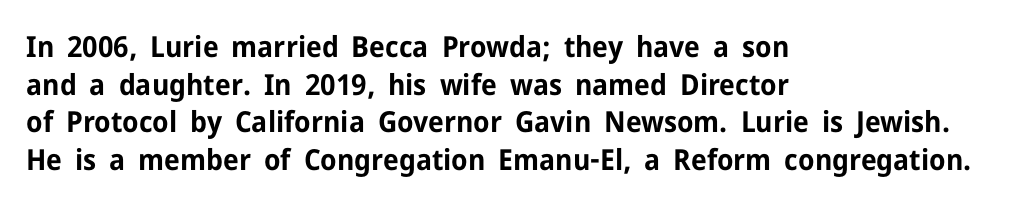
Q: Is the text bold? A: Yes.
Q: Is the text italic (slanted)? A: No, it is upright.
Q: Is the typeface a serif or a sans-serif typeface? A: Sans-serif.
Q: Is the text underlined? A: No.
Q: How is the paragraph aligned? A: Left-aligned.
Q: Is the spacing between letters normal or unusually wide? A: Normal.
Q: Is the spacing between lines tight, normal or loose? A: Normal.
Q: Width (condensed, normal, or wide)? A: Normal.
Q: Stroke contrast? A: Low.
Q: x-height? A: Medium.
Q: Monospaced? A: No.
